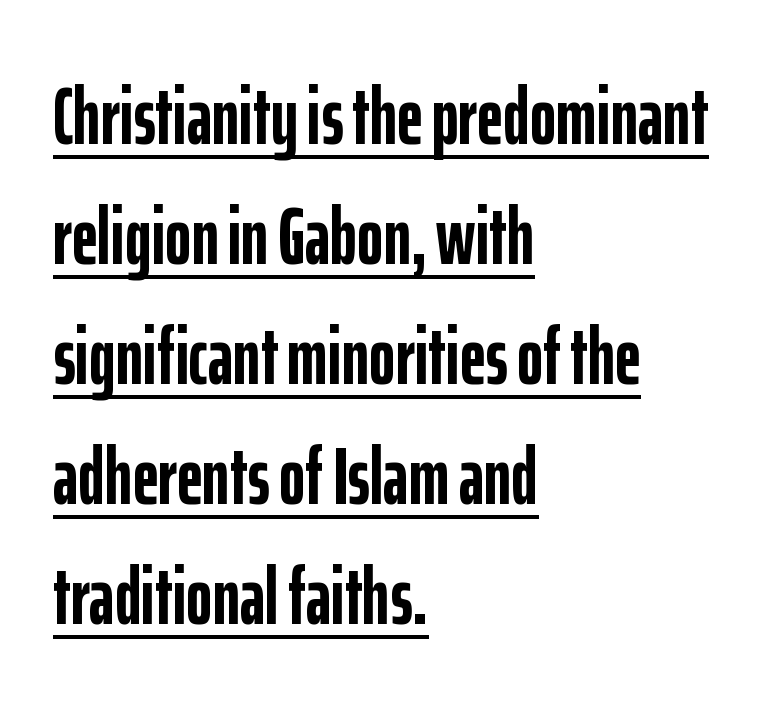
Q: Is the text bold? A: Yes.
Q: Is the text italic (slanted)? A: No, it is upright.
Q: Is the typeface a serif or a sans-serif typeface? A: Sans-serif.
Q: Is the text underlined? A: Yes.
Q: How is the paragraph aligned? A: Left-aligned.
Q: Is the spacing between letters normal or unusually wide? A: Normal.
Q: Is the spacing between lines tight, normal or loose? A: Normal.
Q: Width (condensed, normal, or wide)? A: Condensed.
Q: Stroke contrast? A: Low.
Q: x-height? A: Medium.
Q: Monospaced? A: No.
